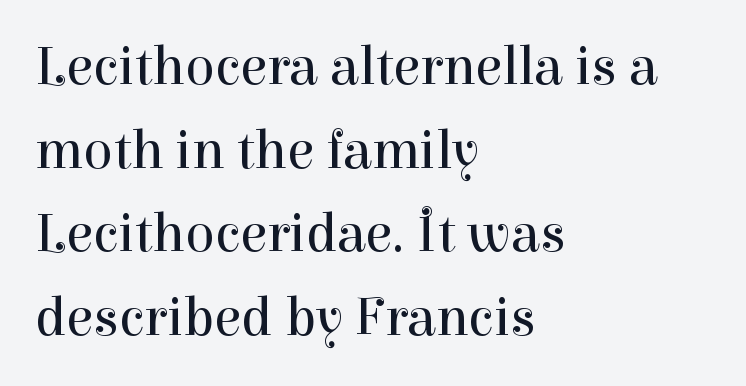
Q: Is the text bold? A: No.
Q: Is the text italic (slanted)? A: No, it is upright.
Q: Is the typeface a serif or a sans-serif typeface? A: Serif.
Q: Is the text underlined? A: No.
Q: How is the paragraph aligned? A: Left-aligned.
Q: Is the spacing between letters normal or unusually wide? A: Normal.
Q: Is the spacing between lines tight, normal or loose? A: Normal.
Q: Width (condensed, normal, or wide)? A: Normal.
Q: Stroke contrast? A: High.
Q: x-height? A: Medium.
Q: Monospaced? A: No.
